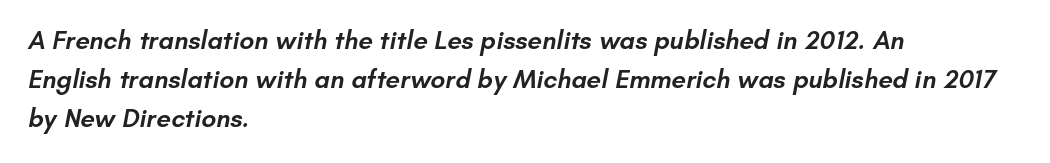
The image shows 26 px text type; set left-aligned, normal line spacing (1.5x), normal letter spacing, not underlined.
